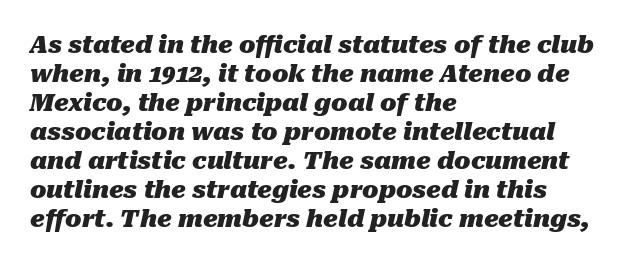
{"italic": "yes", "lean": "right", "slant_degrees": 10, "bold": "yes", "underline": "no", "align": "left", "line_spacing_ratio": 1.21, "letter_spacing": "normal", "letter_spacing_em": 0.0, "glyph_px": 24}
